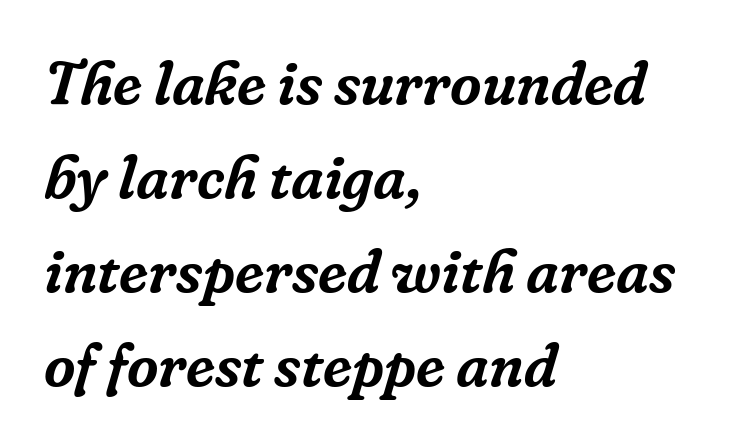
Each letter's strokes conclude with small projecting serifs. Compared with a centered layout, this one pins lines to the left instead. Tracking value appears to be zero — textbook default spacing. The lines sit at an ordinary, default distance from one another. It's the slanting kind of type. The passage shown is typed in a proportional face where columns would drift.
